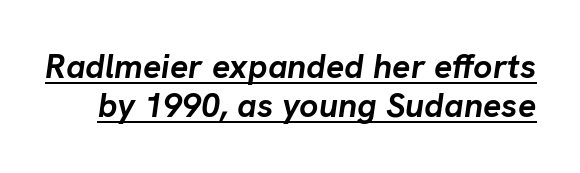
The image shows 34 px semibold type, italic (leaning right); set line spacing 1.16x, normal letter spacing, underlined; low stroke contrast and a medium x-height.
